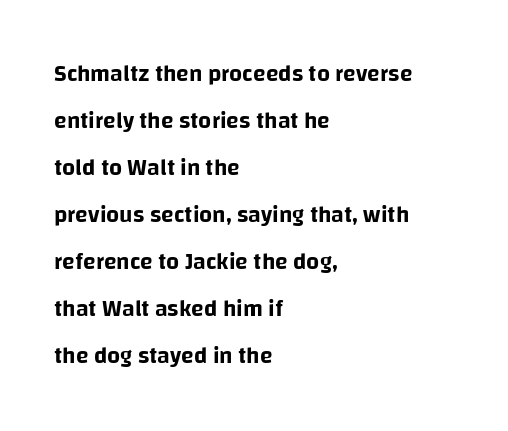
{"italic": "no", "underline": "no", "align": "left", "line_spacing": "loose", "line_spacing_ratio": 2.04, "letter_spacing": "normal", "letter_spacing_em": 0.0, "glyph_px": 23}
